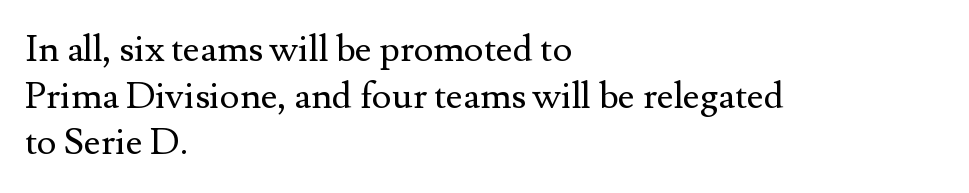
Leftover space on each line is placed entirely after the last word. Rows of type keep a routine distance in the vertical direction. Words float on clear page, feet unadorned. Does the lettering tilt? It doesn't — this is upright.
